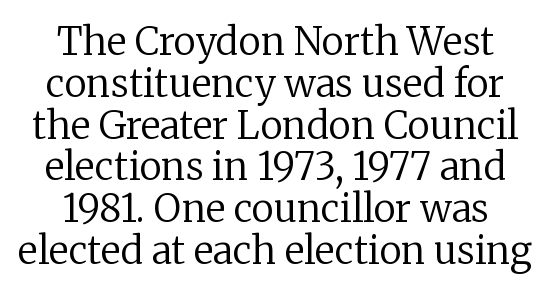
Where is the straight margin? There isn't one; the lines are centered. The space beneath each line is pristine and unruled. Tracking here is standard; glyphs follow each other at the usual distance. Every stem runs plumb, perpendicular to the baseline. Weight class: somewhere from thin through regular.
